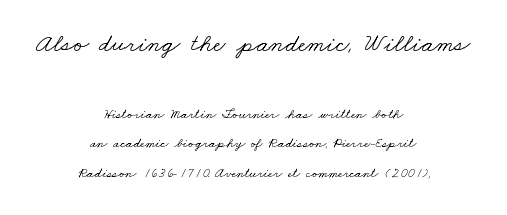
{"bold": "no", "underline": "no", "align": "center", "line_spacing": "loose", "line_spacing_ratio": 2.09, "letter_spacing": "normal", "letter_spacing_em": 0.0, "larger_block": "first", "size_ratio": 1.86, "glyph_px": 26}
